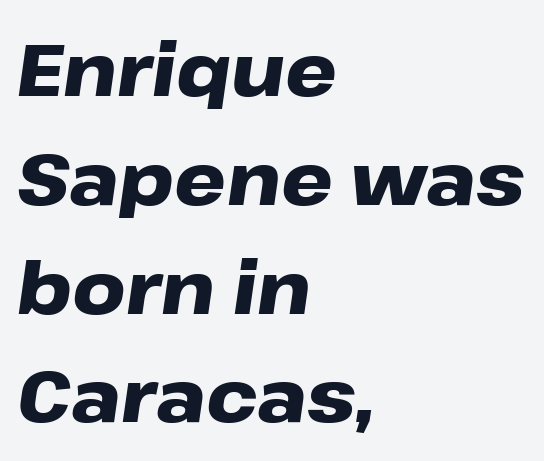
The image shows 73 px heavy, wide type, italic (leaning right); set left-aligned, normal line spacing (1.49x), normal letter spacing, not underlined; low stroke contrast and a medium x-height.
